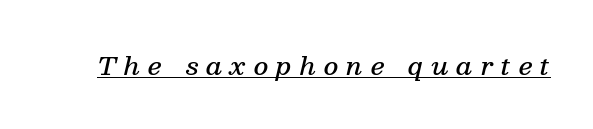
Q: Is the text bold? A: Semi-bold.
Q: Is the text italic (slanted)? A: Yes, it leans right by about 13 degrees.
Q: Is the text underlined? A: Yes.
Q: Is the spacing between letters normal or unusually wide? A: Unusually wide.
